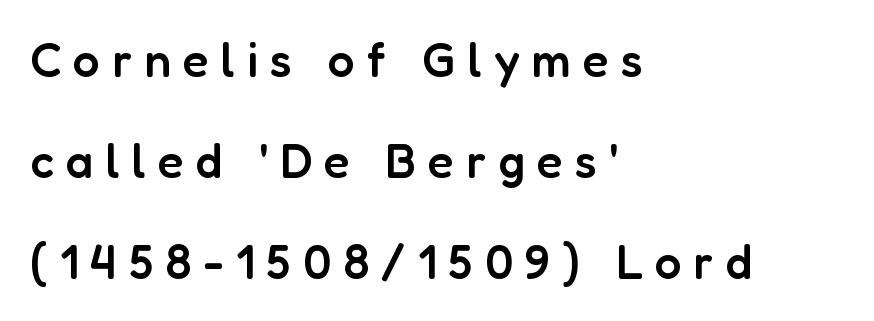
The image shows 48 px semibold sans-serif type, upright; set left-aligned, loose line spacing (2.1x), unusually wide letter spacing (+0.25 em), not underlined; low stroke contrast and a medium x-height.
